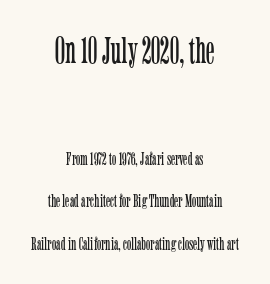
The image shows 37 px light, condensed serif type, upright; set centered, loose line spacing (2.38x), normal letter spacing, not underlined; the first (top) block is 2.06x larger; low stroke contrast and a medium x-height.
